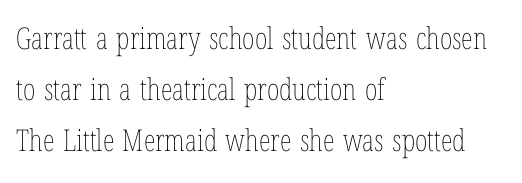
{"italic": "no", "bold": "no", "weight": "thin", "width": "condensed", "stroke_contrast": "low", "x_height": "medium", "monospaced": "no", "underline": "no", "align": "left", "line_spacing": "normal", "line_spacing_ratio": 1.7, "letter_spacing": "normal", "letter_spacing_em": 0.0, "glyph_px": 30}
